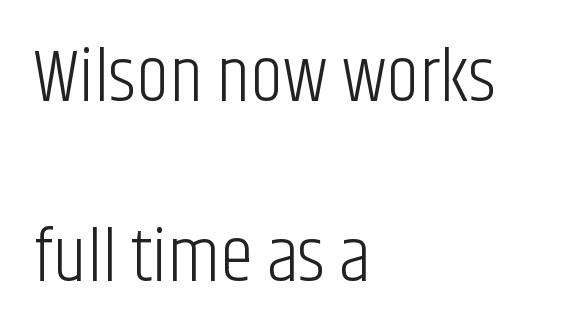
Q: Is the text bold? A: No.
Q: Is the text italic (slanted)? A: No, it is upright.
Q: Is the typeface a serif or a sans-serif typeface? A: Sans-serif.
Q: Is the text underlined? A: No.
Q: How is the paragraph aligned? A: Left-aligned.
Q: Is the spacing between letters normal or unusually wide? A: Normal.
Q: Is the spacing between lines tight, normal or loose? A: Loose.
Q: Width (condensed, normal, or wide)? A: Condensed.
Q: Stroke contrast? A: Low.
Q: x-height? A: Large.
Q: Monospaced? A: No.
